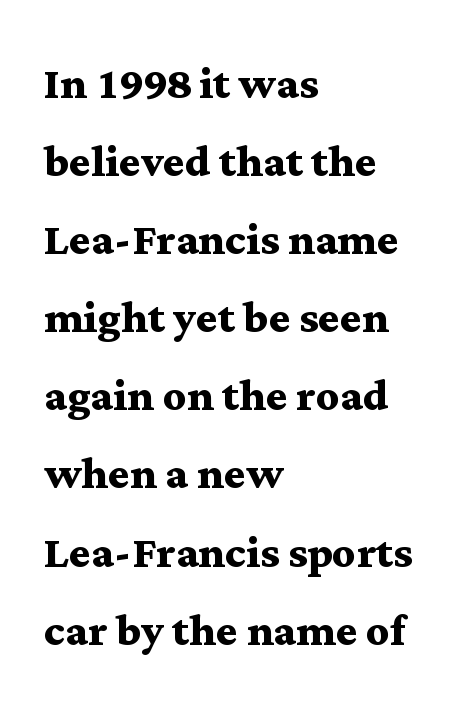
{"serif": "yes", "italic": "no", "bold": "yes", "weight": "semibold", "width": "wide", "stroke_contrast": "medium", "x_height": "medium", "monospaced": "no", "underline": "no", "align": "left", "line_spacing": "normal", "line_spacing_ratio": 1.37, "letter_spacing": "normal", "letter_spacing_em": 0.0, "glyph_px": 57}
